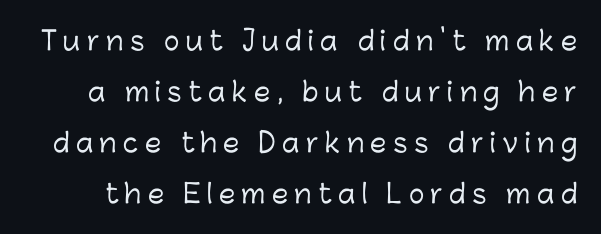
The image shows 26 px text type, upright; set loose line spacing (1.96x), unusually wide letter spacing (+0.25 em), not underlined.
